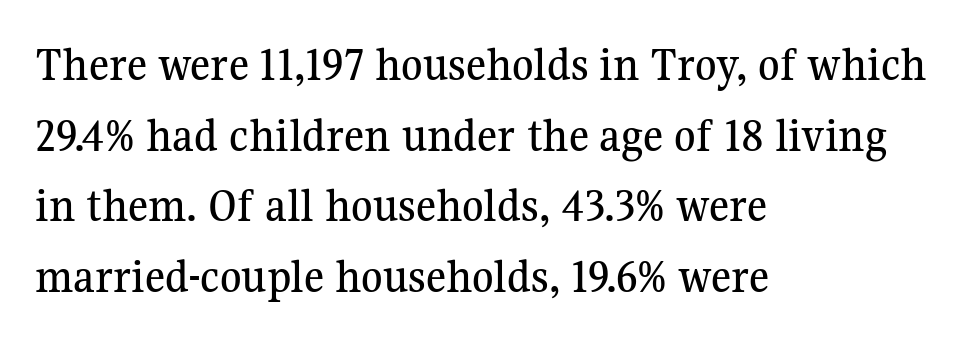
Q: Is the text italic (slanted)? A: No, it is upright.
Q: Is the typeface a serif or a sans-serif typeface? A: Serif.
Q: Is the text underlined? A: No.
Q: How is the paragraph aligned? A: Left-aligned.
Q: Is the spacing between letters normal or unusually wide? A: Normal.
Q: Is the spacing between lines tight, normal or loose? A: Normal.
Q: Width (condensed, normal, or wide)? A: Normal.
Q: Stroke contrast? A: Medium.
Q: x-height? A: Medium.
Q: Monospaced? A: No.
